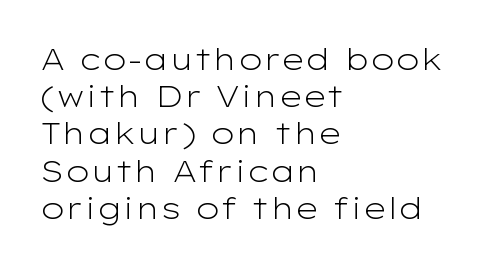
The image shows 30 px light, wide sans-serif type, upright; set left-aligned, line spacing 1.24x, normal letter spacing, not underlined; low stroke contrast and a medium x-height.
